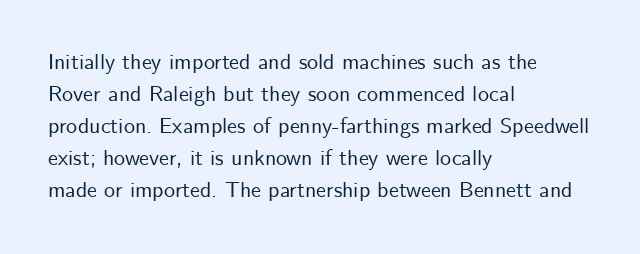
The image shows 22 px text type, upright; set left-aligned, normal line spacing (1.45x), normal letter spacing, not underlined.
